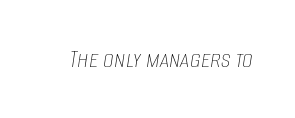
The image shows 27 px text type, italic (leaning right); set normal letter spacing, not underlined.
